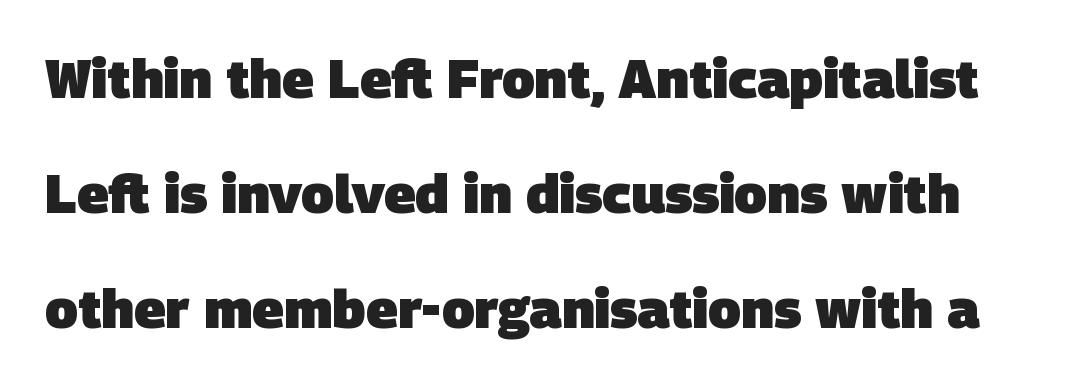
Q: Is the text bold? A: Yes.
Q: Is the typeface a serif or a sans-serif typeface? A: Sans-serif.
Q: Is the text underlined? A: No.
Q: Is the spacing between letters normal or unusually wide? A: Normal.
Q: Is the spacing between lines tight, normal or loose? A: Loose.
Q: Width (condensed, normal, or wide)? A: Normal.
Q: Stroke contrast? A: Low.
Q: x-height? A: Large.
Q: Monospaced? A: No.
